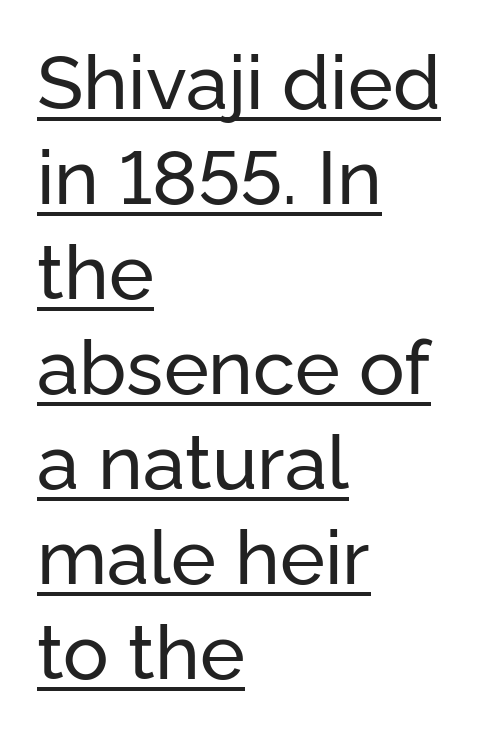
The image shows 76 px sans-serif type, upright; set left-aligned, normal line spacing (1.25x), normal letter spacing, underlined; low stroke contrast and a medium x-height.
